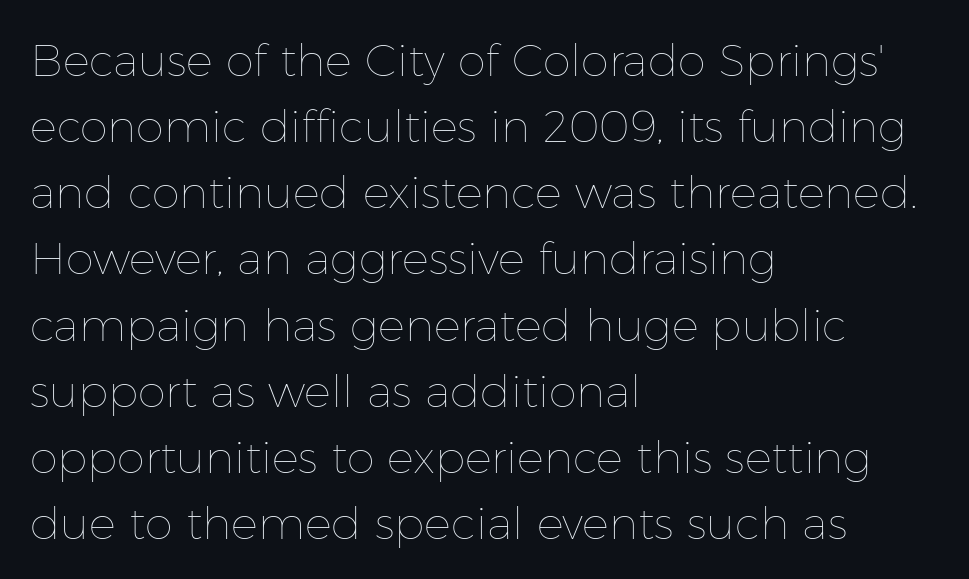
{"italic": "no", "bold": "no", "weight": "thin", "width": "normal", "stroke_contrast": "low", "x_height": "medium", "monospaced": "no", "underline": "no", "align": "left", "line_spacing": "normal", "line_spacing_ratio": 1.47, "letter_spacing": "normal", "letter_spacing_em": 0.0, "glyph_px": 45}
